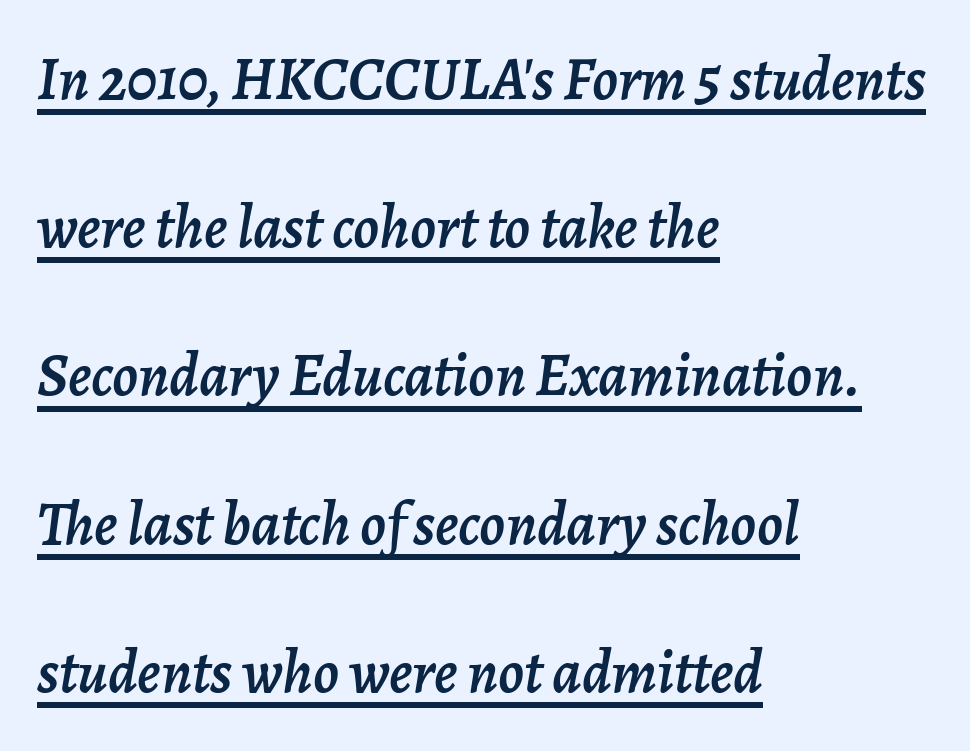
{"italic": "yes", "lean": "right", "slant_degrees": 7, "width": "normal", "stroke_contrast": "low", "x_height": "medium", "monospaced": "no", "underline": "yes", "align": "left", "line_spacing": "loose", "line_spacing_ratio": 2.43, "letter_spacing": "normal", "letter_spacing_em": 0.0, "glyph_px": 61}
